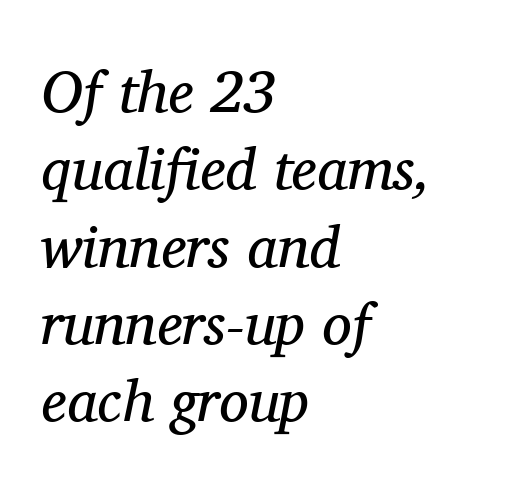
Lines of text with bare space underneath. A serif font was chosen for this passage. A classic flush-left, rag-right setting is used for this passage. Summary of vertical rhythm: regular, with standard interline spacing. This sample uses plain, unmodified letter spacing.
